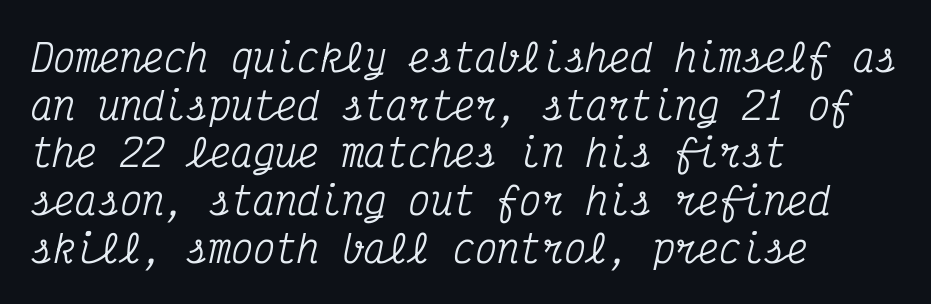
{"serif": "yes", "italic": "yes", "lean": "right", "slant_degrees": 12, "width": "condensed", "stroke_contrast": "medium", "x_height": "medium", "monospaced": "yes", "underline": "no", "align": "left", "line_spacing": "normal", "line_spacing_ratio": 1.29, "letter_spacing": "normal", "letter_spacing_em": 0.0, "glyph_px": 37}
